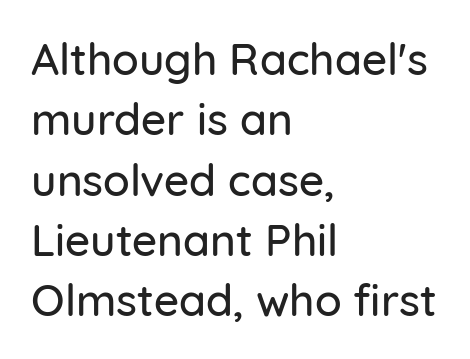
Q: Is the text italic (slanted)? A: No, it is upright.
Q: Is the typeface a serif or a sans-serif typeface? A: Sans-serif.
Q: Is the text underlined? A: No.
Q: How is the paragraph aligned? A: Left-aligned.
Q: Is the spacing between letters normal or unusually wide? A: Normal.
Q: Is the spacing between lines tight, normal or loose? A: Normal.
Q: Width (condensed, normal, or wide)? A: Normal.
Q: Stroke contrast? A: Low.
Q: x-height? A: Medium.
Q: Monospaced? A: No.
